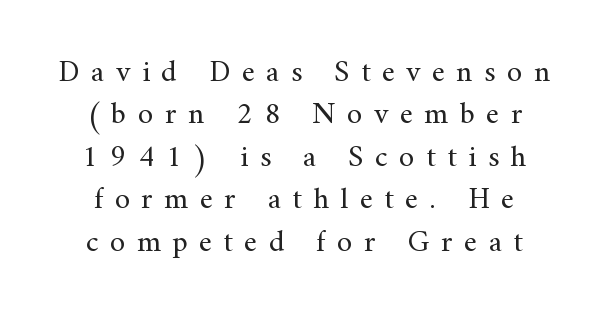
Q: Is the text bold? A: No.
Q: Is the text italic (slanted)? A: No, it is upright.
Q: Is the typeface a serif or a sans-serif typeface? A: Serif.
Q: Is the text underlined? A: No.
Q: How is the paragraph aligned? A: Centered.
Q: Is the spacing between letters normal or unusually wide? A: Unusually wide.
Q: Is the spacing between lines tight, normal or loose? A: Normal.
Q: Width (condensed, normal, or wide)? A: Normal.
Q: Stroke contrast? A: Medium.
Q: x-height? A: Small.
Q: Monospaced? A: No.
